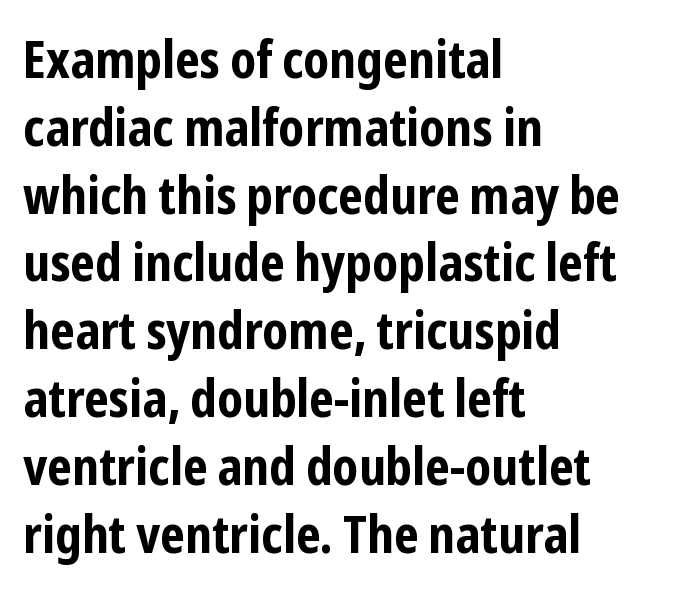
The typesetter chose a ragged-right arrangement here. The designer went with a sans here, leaving each stem footless. You can tell it's not italic because the verticals are truly vertical. The zone under the glyphs is completely vacant. This sample keeps an unexceptional amount of space between lines.
